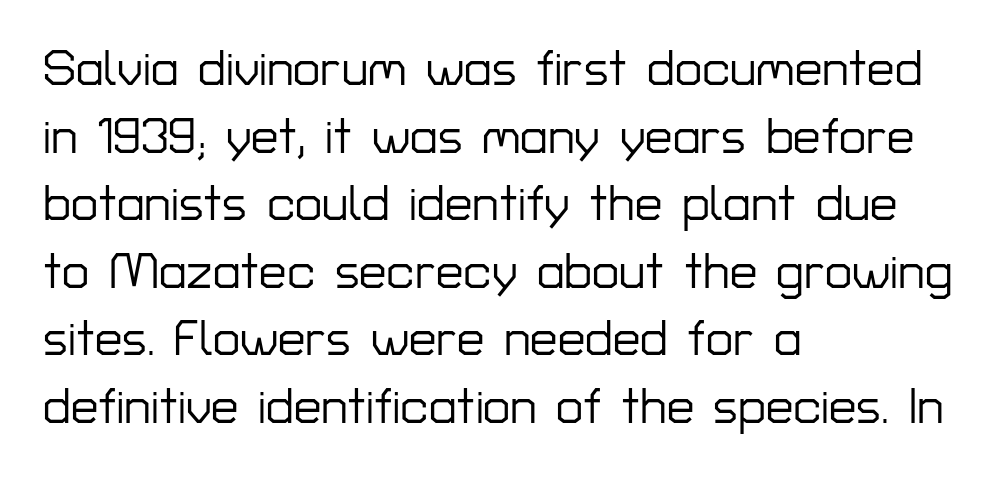
The image shows 49 px sans-serif type, upright; set left-aligned, normal line spacing (1.38x), normal letter spacing, not underlined; low stroke contrast and a medium x-height.
